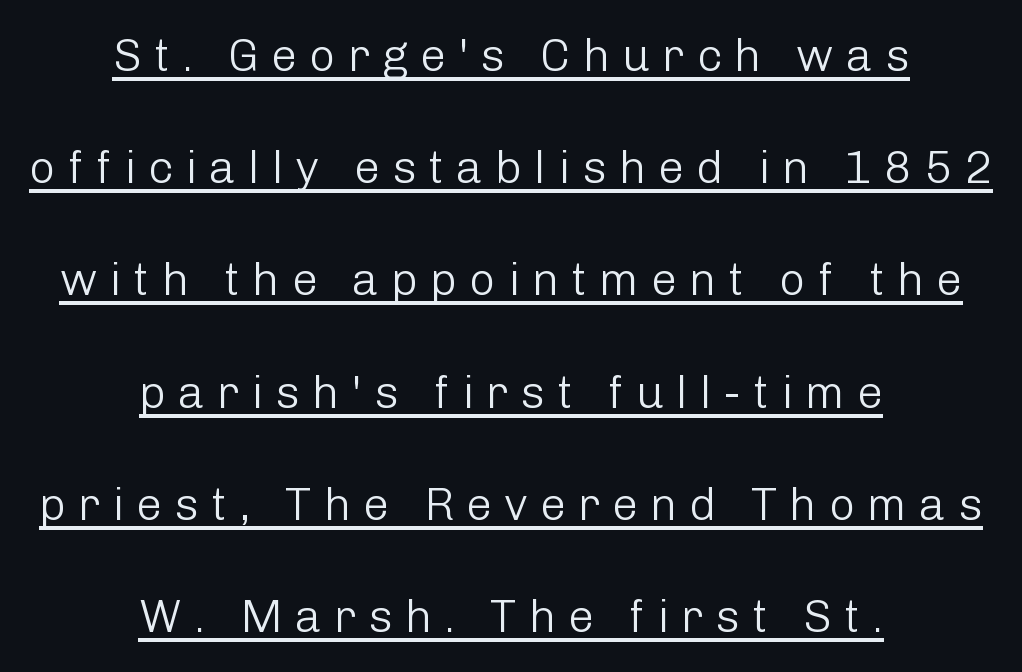
{"serif": "no", "italic": "no", "bold": "no", "weight": "light", "width": "normal", "stroke_contrast": "low", "x_height": "medium", "monospaced": "no", "underline": "yes", "align": "center", "line_spacing": "loose", "line_spacing_ratio": 2.44, "letter_spacing": "wide", "letter_spacing_em": 0.26, "glyph_px": 46}
